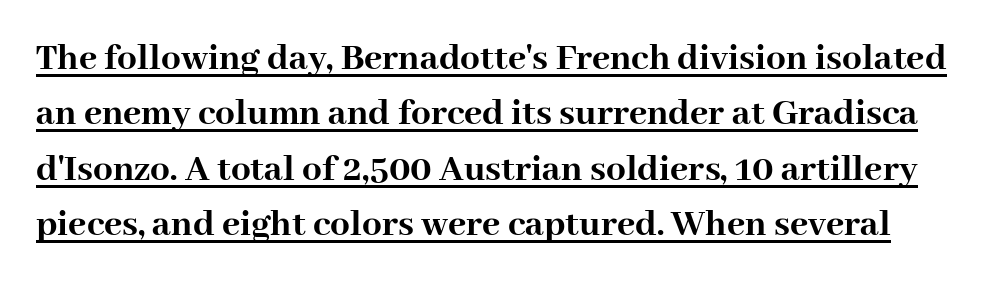
The image shows 39 px semibold serif type, upright; set normal line spacing (1.42x), normal letter spacing, underlined; high stroke contrast and a medium x-height.
